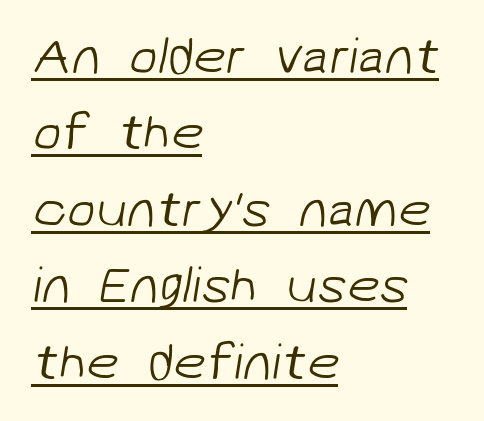
The image shows 52 px light sans-serif type; set left-aligned, normal line spacing (1.47x), normal letter spacing, underlined; low stroke contrast and a medium x-height.
